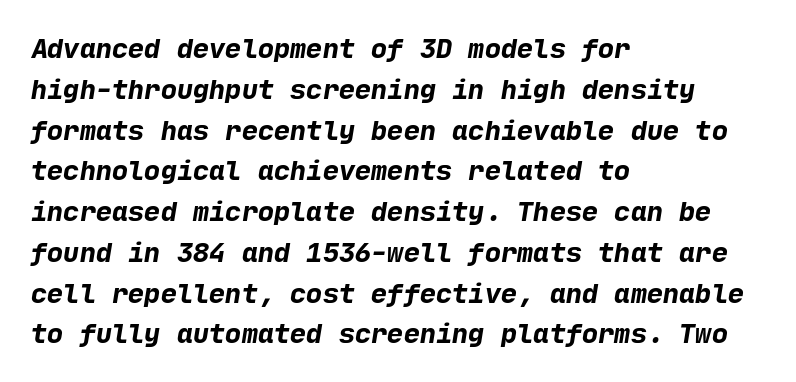
The image shows 27 px bold type; set left-aligned, normal line spacing (1.51x), normal letter spacing, not underlined.
